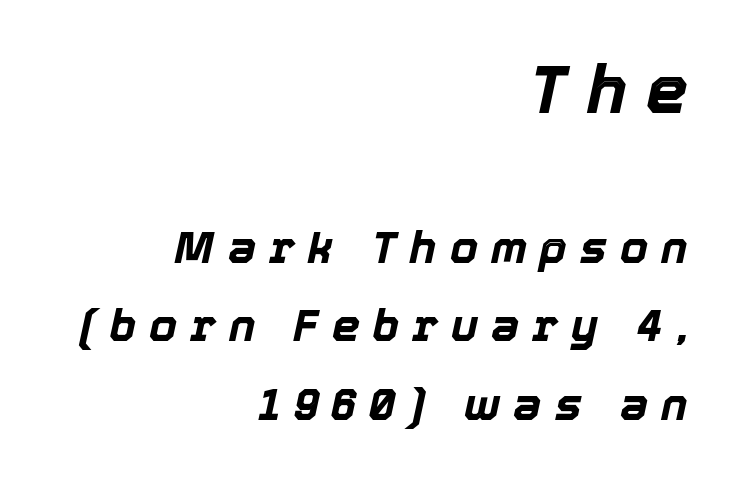
{"italic": "yes", "lean": "right", "slant_degrees": 12, "bold": "yes", "weight": "bold", "width": "normal", "x_height": "medium", "monospaced": "no", "underline": "no", "align": "right", "line_spacing_ratio": 1.74, "letter_spacing": "wide", "letter_spacing_em": 0.29, "larger_block": "first", "size_ratio": 1.49, "glyph_px": 67}
